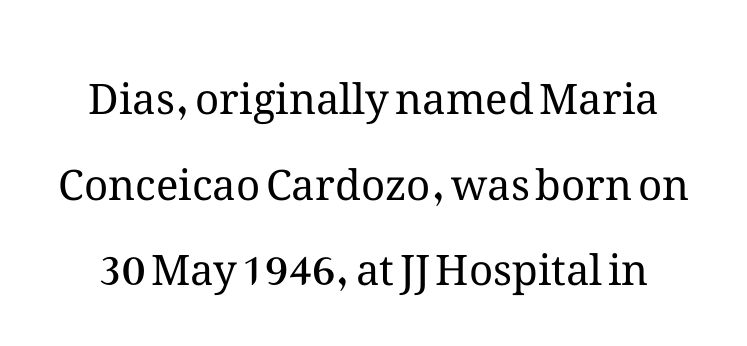
{"italic": "no", "bold": "no", "weight": "regular", "width": "normal", "stroke_contrast": "medium", "x_height": "medium", "monospaced": "no", "underline": "no", "align": "center", "line_spacing": "loose", "line_spacing_ratio": 2.04, "letter_spacing": "normal", "letter_spacing_em": 0.0, "glyph_px": 42}
